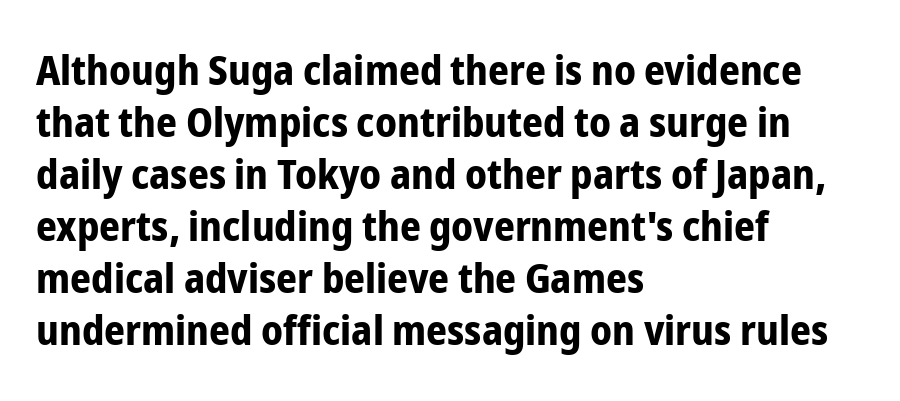
The face used here is proportionally spaced, like ordinary book or web type. On the weight axis this lands at bold, roughly 700. No extra tracking has been applied to these lines. Does the type have serifs? No, each stem ends abruptly. The rows are spaced the way most documents space them. Short and long lines alike share a common starting point at left.
